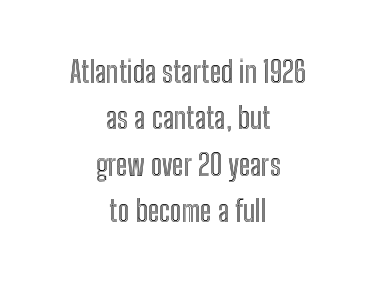
Q: Is the text italic (slanted)? A: No, it is upright.
Q: Is the text underlined? A: No.
Q: How is the paragraph aligned? A: Centered.
Q: Is the spacing between letters normal or unusually wide? A: Normal.
Q: Is the spacing between lines tight, normal or loose? A: Normal.
Q: Width (condensed, normal, or wide)? A: Condensed.
Q: x-height? A: Medium.
Q: Monospaced? A: No.
